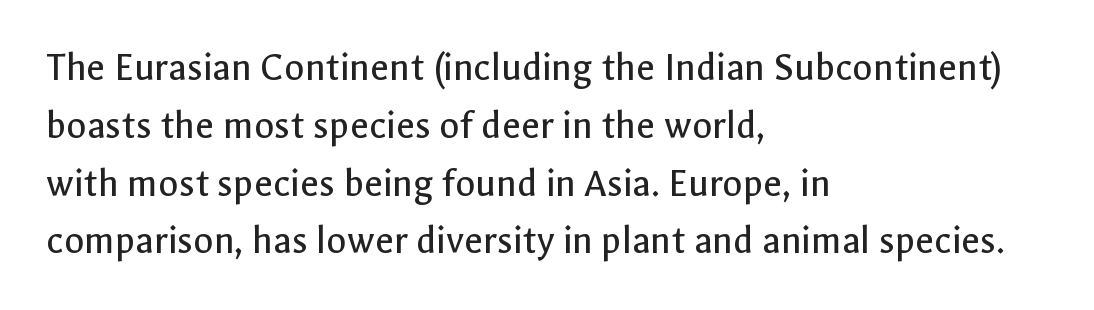
Q: Is the text bold? A: No.
Q: Is the text italic (slanted)? A: No, it is upright.
Q: Is the typeface a serif or a sans-serif typeface? A: Sans-serif.
Q: Is the text underlined? A: No.
Q: How is the paragraph aligned? A: Left-aligned.
Q: Is the spacing between letters normal or unusually wide? A: Normal.
Q: Is the spacing between lines tight, normal or loose? A: Normal.
Q: Width (condensed, normal, or wide)? A: Normal.
Q: x-height? A: Medium.
Q: Monospaced? A: No.
